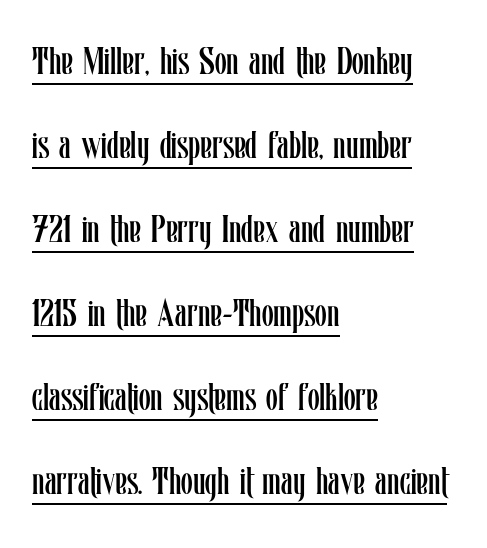
{"italic": "no", "bold": "no", "weight": "regular", "width": "condensed", "stroke_contrast": "low", "x_height": "medium", "monospaced": "no", "underline": "yes", "align": "left", "line_spacing": "loose", "line_spacing_ratio": 2.21, "letter_spacing": "normal", "letter_spacing_em": 0.0, "glyph_px": 38}
